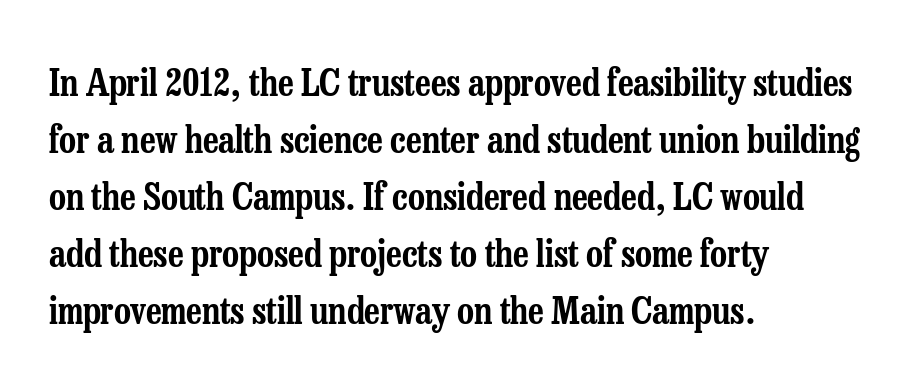
The image shows 37 px condensed serif type, upright; set left-aligned, normal line spacing (1.54x), normal letter spacing, not underlined; low stroke contrast and a medium x-height.
